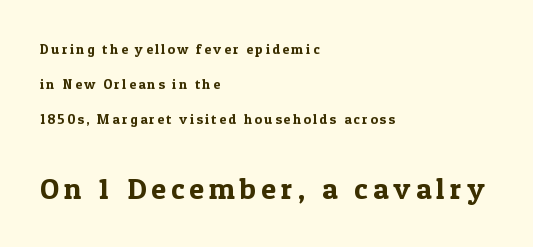
Q: Is the text italic (slanted)? A: No, it is upright.
Q: Is the typeface a serif or a sans-serif typeface? A: Serif.
Q: Is the text underlined? A: No.
Q: How is the paragraph aligned? A: Left-aligned.
Q: Is the spacing between lines tight, normal or loose? A: Loose.
Q: Which block of text is set in a larger size, the first (top) or the second (bottom)? A: The second (bottom) one.
Q: Width (condensed, normal, or wide)? A: Normal.
Q: x-height? A: Medium.
Q: Monospaced? A: No.
